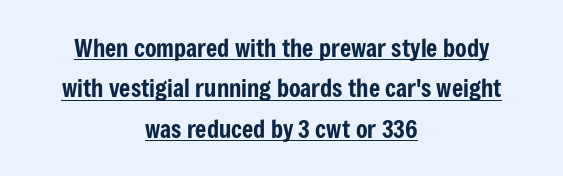
The passage shown has conventional tracking throughout. Quick note: underline on. Reading down the column, the eye jumps a familiar distance to each next line. Which margin do the lines hug? Neither — every line sits in the middle. Quick note: not italic, upright.
